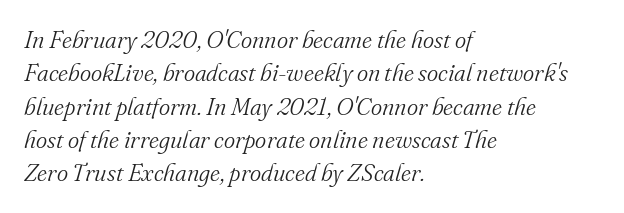
{"italic": "yes", "lean": "right", "slant_degrees": 16, "bold": "no", "underline": "no", "align": "left", "line_spacing": "normal", "line_spacing_ratio": 1.39, "letter_spacing": "normal", "letter_spacing_em": 0.0, "glyph_px": 24}
